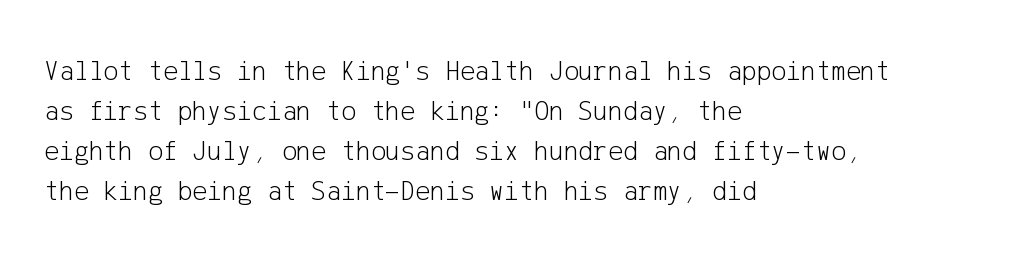
The image shows 28 px light sans-serif type, upright; set left-aligned, normal line spacing (1.43x), normal letter spacing, not underlined; low stroke contrast and a medium x-height.
